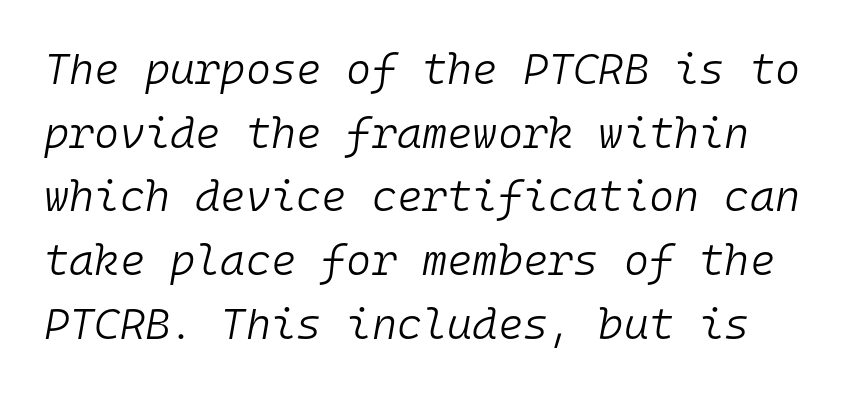
The image shows 43 px light type, italic (leaning right), monospaced; set normal line spacing (1.48x), normal letter spacing, not underlined; low stroke contrast and a medium x-height.
